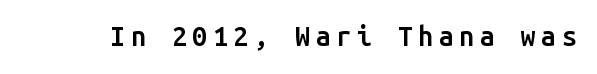
The image shows 27 px text type, upright; set unusually wide letter spacing (+0.2 em), not underlined.
